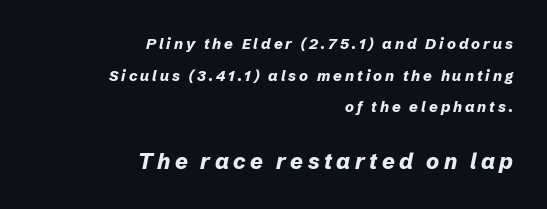
The image shows 22 px bold type, italic (leaning right); set right-aligned, loose line spacing (2.11x), unusually wide letter spacing (+0.2 em), not underlined; the second (bottom) block is 1.47x larger.
